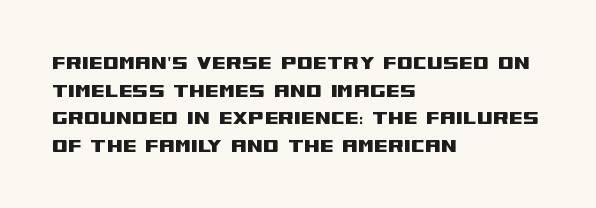
The line texture is even and compact thanks to regular tracking. These lines stack with their left ends in a neat column. The lettering stays uniformly vertical, giving the passage a roman look. Check the space under the baseline: it is left empty.
